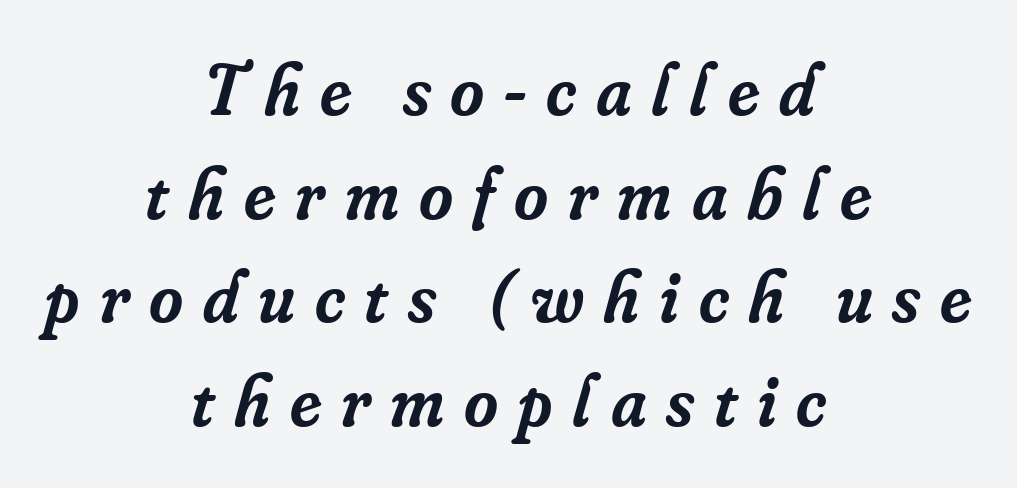
Here the glyphs are tracked loosely, breaking word shapes into spaced letters. This rendering employs a face with finishing strokes, i.e., a serif. These words are printed semibold, heavier than regular yet not bold. You could not count columns in this text — the font is proportionally spaced. Designer's note — italics engaged.
